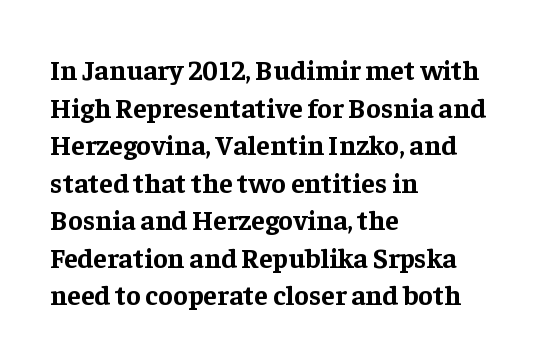
Heavy, bold letterforms. What's the leading like? Ordinary, nothing unusual. Check under the words: just untouched page. The lettering holds an erect, upright posture throughout.
